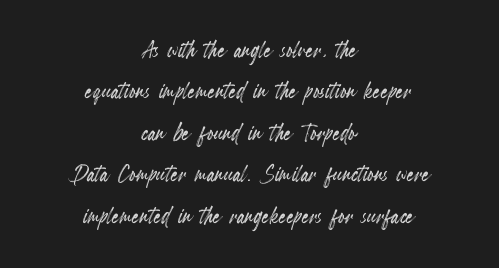
The image shows 29 px condensed type; set centered, normal line spacing (1.43x), normal letter spacing, not underlined; a small x-height.
